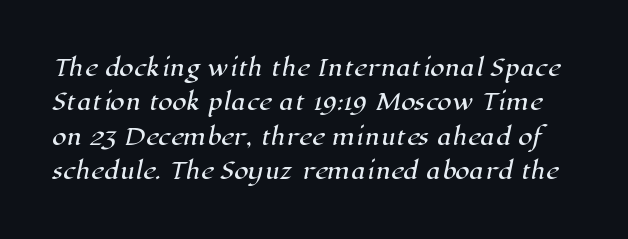
{"underline": "no", "line_spacing": "normal", "line_spacing_ratio": 1.49, "letter_spacing": "normal", "letter_spacing_em": 0.0, "glyph_px": 23}
